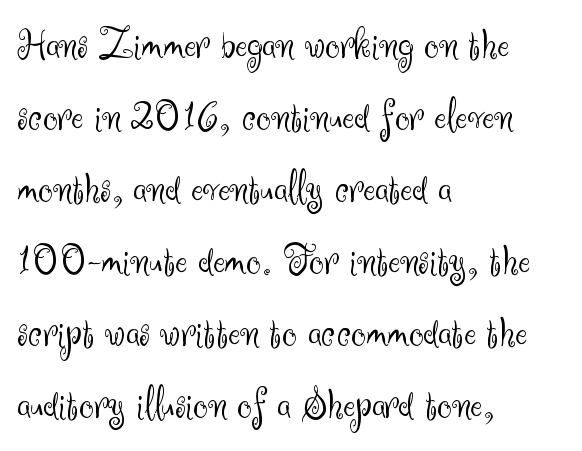
The passage shown is not underscored anywhere. No chunkiness to these letters — they're not bold. Notice how the passage keeps a crisp vertical edge on the left only. Words appear dense and cohesive because spacing is normal.
